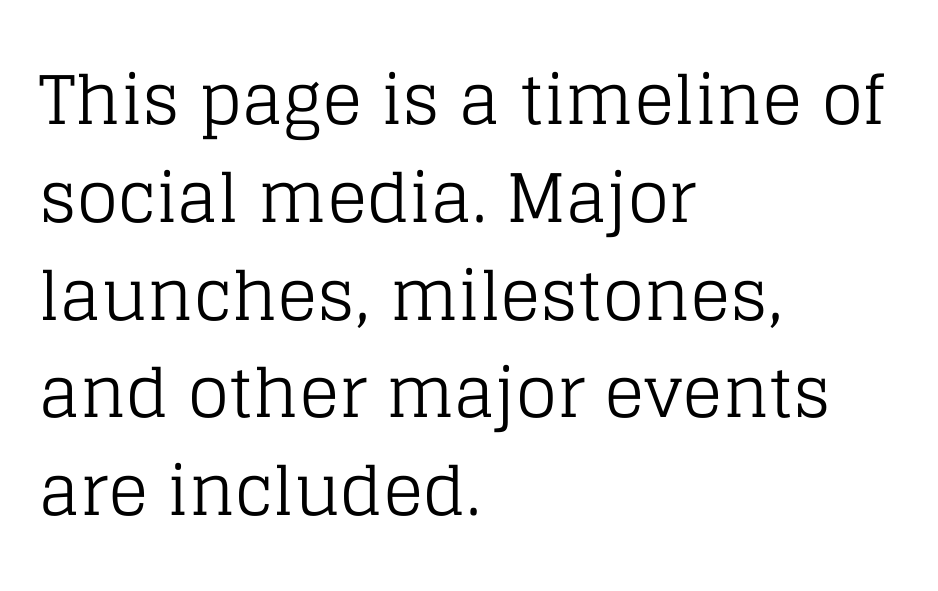
The image shows 67 px regular-weight serif type, upright; set left-aligned, normal line spacing (1.46x), normal letter spacing, not underlined; low stroke contrast and a large x-height.
